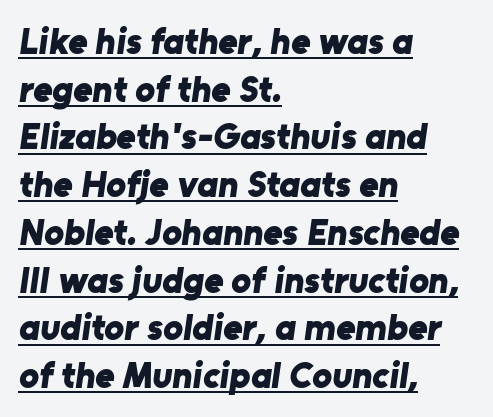
Q: Is the text bold? A: Yes.
Q: Is the typeface a serif or a sans-serif typeface? A: Sans-serif.
Q: Is the text underlined? A: Yes.
Q: How is the paragraph aligned? A: Left-aligned.
Q: Is the spacing between letters normal or unusually wide? A: Normal.
Q: Is the spacing between lines tight, normal or loose? A: Normal.
Q: Width (condensed, normal, or wide)? A: Normal.
Q: Stroke contrast? A: Low.
Q: x-height? A: Medium.
Q: Monospaced? A: No.
